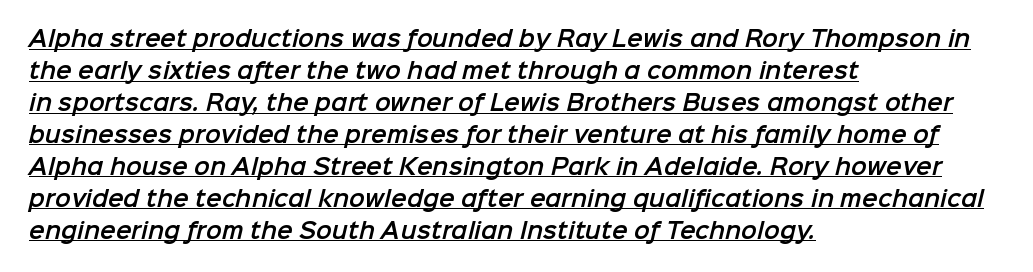
Each line starts at the same left margin while the right side varies. Tracking value appears to be zero — textbook default spacing. This sample carries an underscore along the baseline area. Each new line begins a customary step beneath the previous one.
